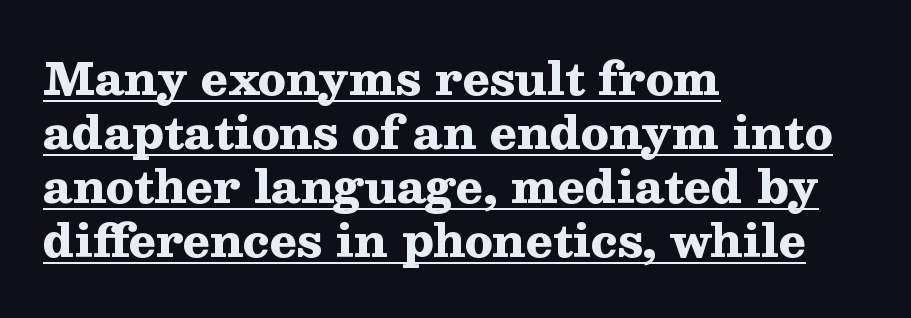
The image shows 45 px heavy, wide serif type, upright; set left-aligned, line spacing 1.2x, normal letter spacing, underlined; medium stroke contrast and a medium x-height.
